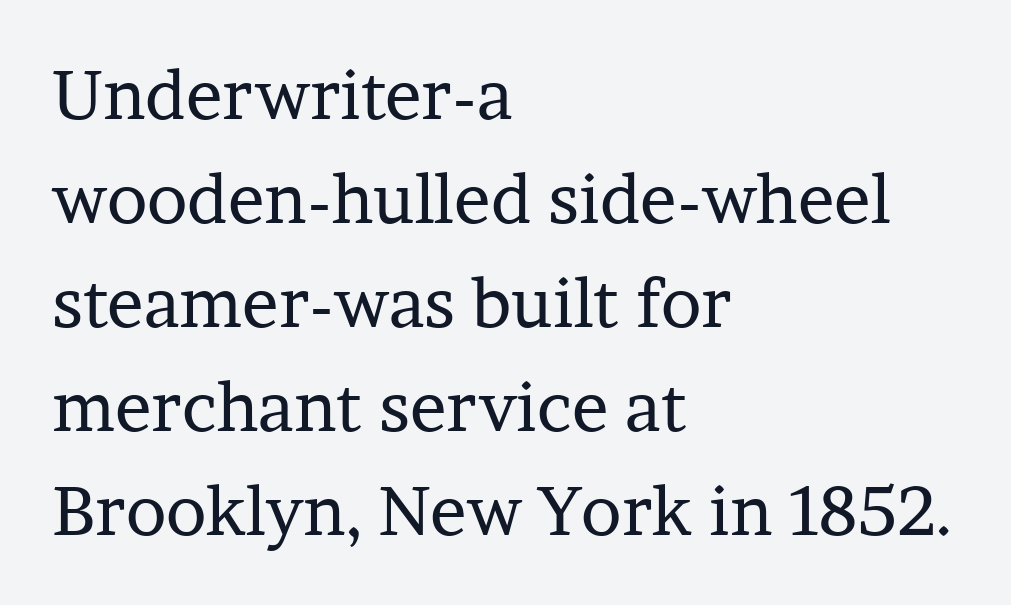
Horizontal alignment here is leftward, the default for most running prose. On a weight scale, this lands at 450 or below. Look at the tracking — it's just the regular setting, nothing added. The font's upright variant was chosen for this text. Note the varied advance widths — an 'i' is clearly narrower than an 'm'. Quick note: underline off.
